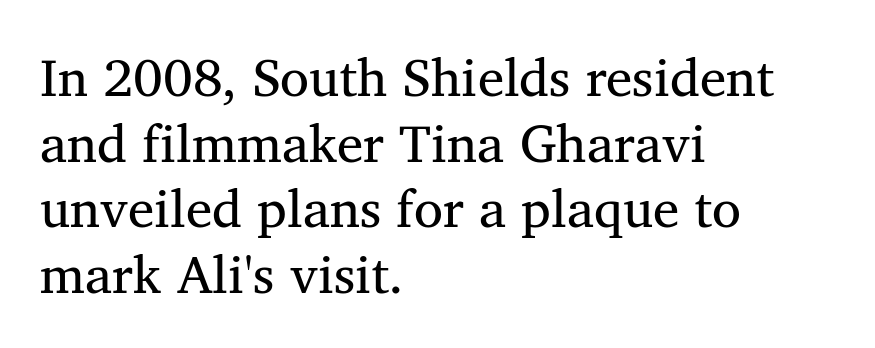
{"serif": "yes", "italic": "no", "width": "normal", "stroke_contrast": "medium", "x_height": "medium", "monospaced": "no", "underline": "no", "align": "left", "line_spacing_ratio": 1.24, "letter_spacing": "normal", "letter_spacing_em": 0.0, "glyph_px": 53}
